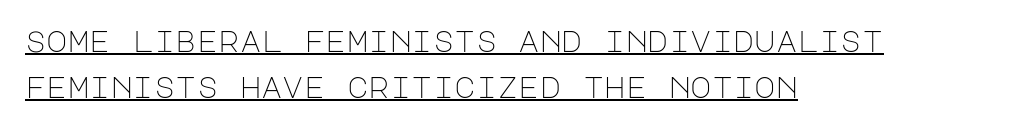
Horizontally, the lines are justified to the leading edge only. Whoever set this chose a conventional vertical rhythm. Every character sits straight up, as roman type does. What kind of face is this? One without serifs — a sans. Underline: present.
